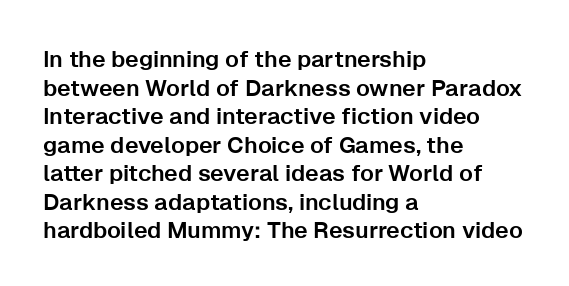
Q: Is the text italic (slanted)? A: No, it is upright.
Q: Is the text underlined? A: No.
Q: How is the paragraph aligned? A: Left-aligned.
Q: Is the spacing between letters normal or unusually wide? A: Normal.
